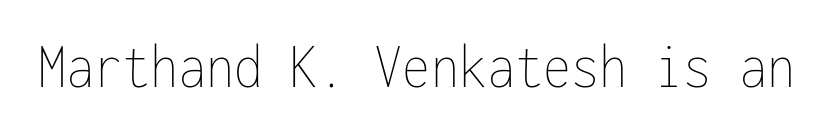
The image shows 64 px thin, condensed type, upright, monospaced; set normal letter spacing, not underlined; low stroke contrast and a medium x-height.
